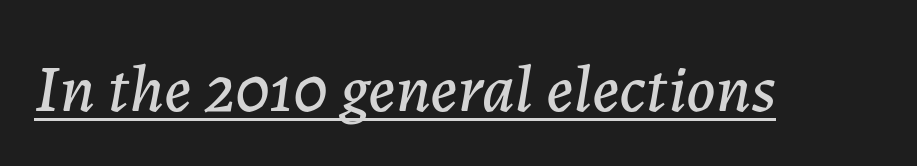
Q: Is the text italic (slanted)? A: Yes, it leans right by about 7 degrees.
Q: Is the text underlined? A: Yes.
Q: Is the spacing between letters normal or unusually wide? A: Normal.
Q: Width (condensed, normal, or wide)? A: Normal.
Q: Stroke contrast? A: Low.
Q: x-height? A: Medium.
Q: Monospaced? A: No.
